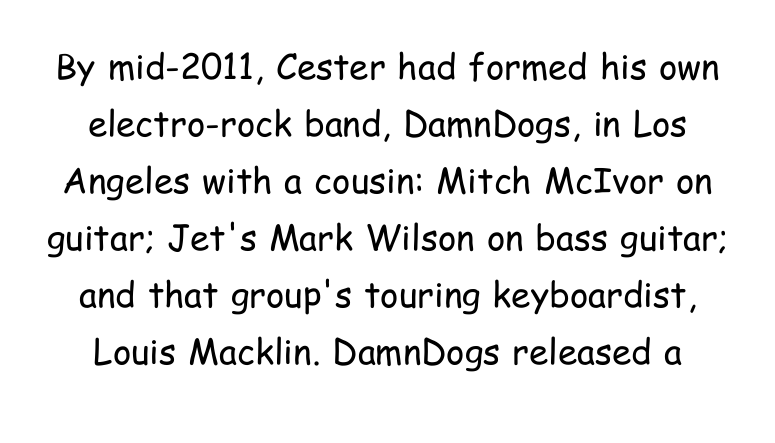
The face used here is rendered with its standard letterfit. A typesetter would call this proportional, since set widths differ per character. Check where the strokes stop: nothing finishes them off — pure sans. The lines sit at an ordinary, default distance from one another. Unmarked baselines from the first word to the last.
